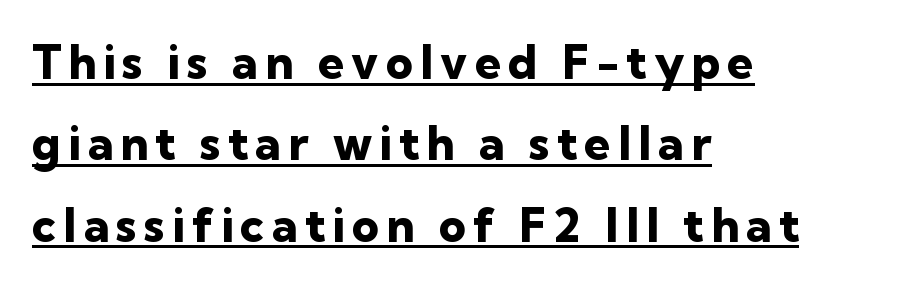
{"serif": "no", "italic": "no", "bold": "yes", "weight": "heavy", "width": "normal", "stroke_contrast": "low", "x_height": "medium", "monospaced": "no", "underline": "yes", "align": "left", "line_spacing_ratio": 1.73, "glyph_px": 47}
